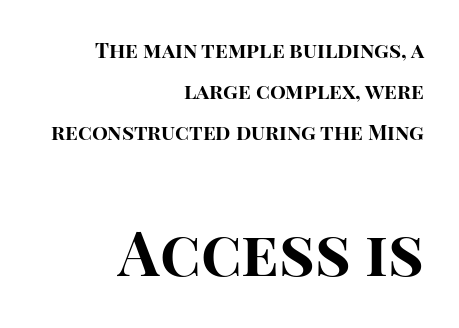
The image shows 62 px bold sans-serif type, upright; set right-aligned, loose line spacing (1.96x), normal letter spacing, not underlined; the second (bottom) block is 2.95x larger; high stroke contrast and a large x-height.
